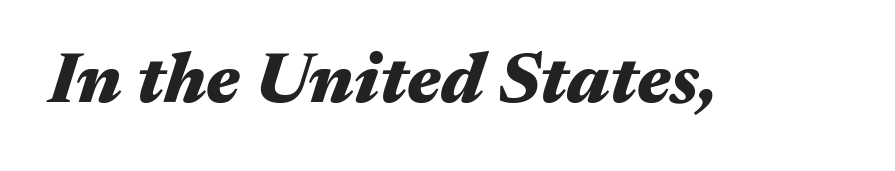
Q: Is the text bold? A: Yes.
Q: Is the text italic (slanted)? A: Yes, it leans right by about 17 degrees.
Q: Is the text underlined? A: No.
Q: Is the spacing between letters normal or unusually wide? A: Normal.
Q: Width (condensed, normal, or wide)? A: Wide.
Q: Stroke contrast? A: Medium.
Q: x-height? A: Medium.
Q: Monospaced? A: No.
